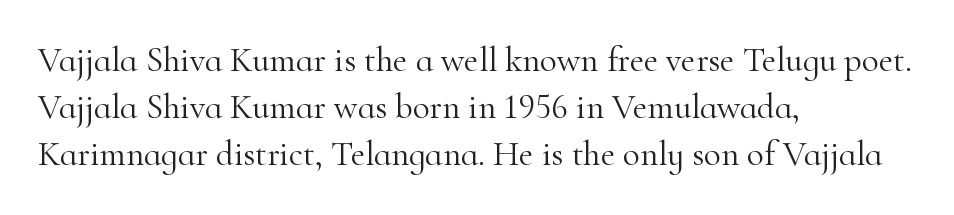
The image shows 35 px light serif type, upright; set left-aligned, normal line spacing (1.35x), normal letter spacing, not underlined; high stroke contrast and a small x-height.
